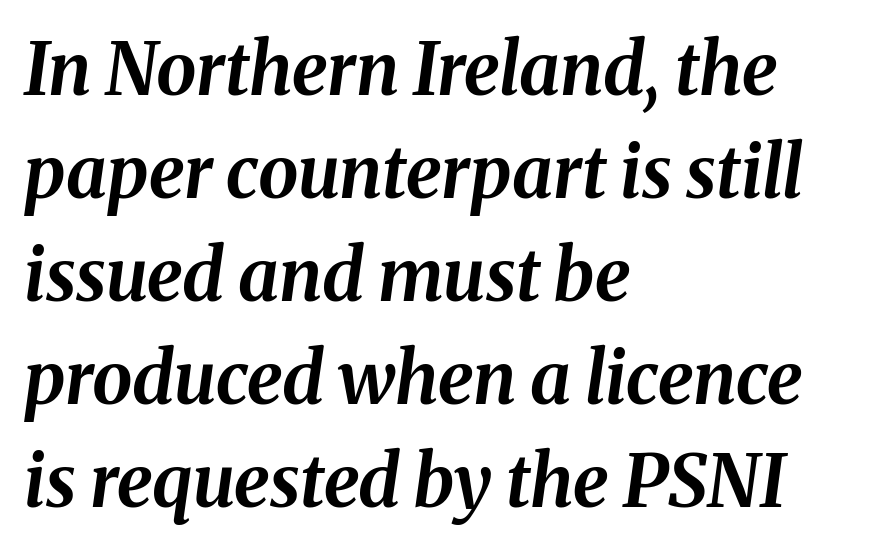
The image shows 72 px bold type, italic (leaning right); set left-aligned, normal line spacing (1.43x), normal letter spacing, not underlined; medium stroke contrast and a medium x-height.
